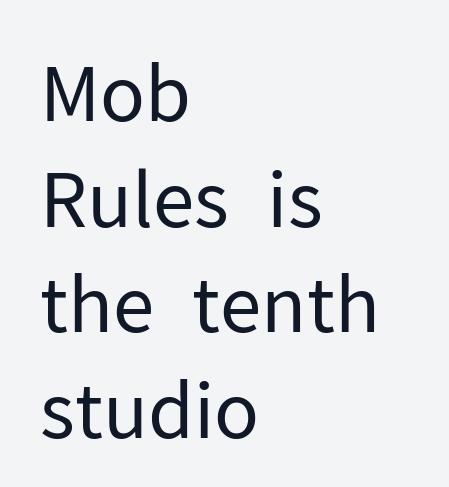
Line spacing here is normal. Notice how the passage keeps a crisp vertical edge on the left only. Stroke mass is kept to a normal reading level or below. A clean baseline with only descenders dipping below it. You could not count columns in this text — the font is proportionally spaced. Stroke terminals: plain, sans-serif.
